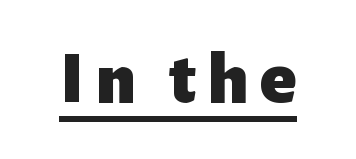
The image shows 75 px heavy sans-serif type, upright; set underlined; low stroke contrast and a medium x-height.
